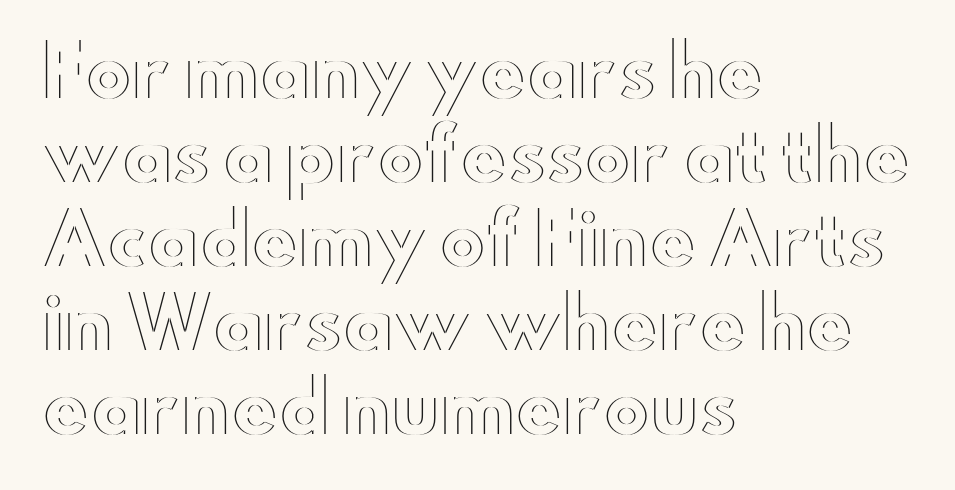
The passage is arranged the way most books set body copy — flush left. Tall strokes in this sample are plumb rather than angled. Character widths vary here, with narrow letters taking less room than wide ones. The glyphs are unaccompanied by any horizontal stroke below them. Words appear dense and cohesive because spacing is normal.
